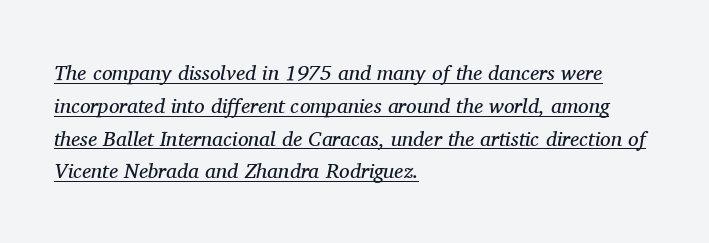
{"italic": "yes", "lean": "right", "slant_degrees": 11, "bold": "no", "underline": "yes", "align": "left", "line_spacing": "normal", "line_spacing_ratio": 1.56, "letter_spacing": "normal", "letter_spacing_em": 0.0, "glyph_px": 21}
